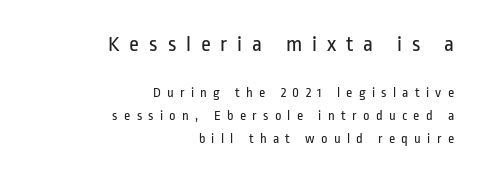
Q: Is the text bold? A: No.
Q: Is the text italic (slanted)? A: No, it is upright.
Q: Is the text underlined? A: No.
Q: How is the paragraph aligned? A: Right-aligned.
Q: Is the spacing between letters normal or unusually wide? A: Unusually wide.
Q: Is the spacing between lines tight, normal or loose? A: Normal.
Q: Which block of text is set in a larger size, the first (top) or the second (bottom)? A: The first (top) one.
